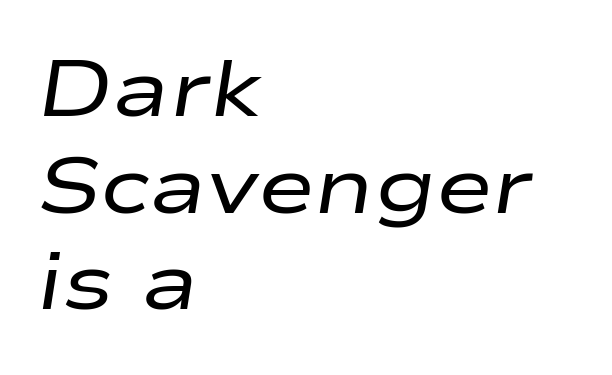
Look at the tracking — it's just the regular setting, nothing added. Descenders are the only things crossing below the line. All the whitespace from short lines collects on the right. The letters look calm and open, with moderate or lighter stems. Yep, that's italic — everything's leaning.
